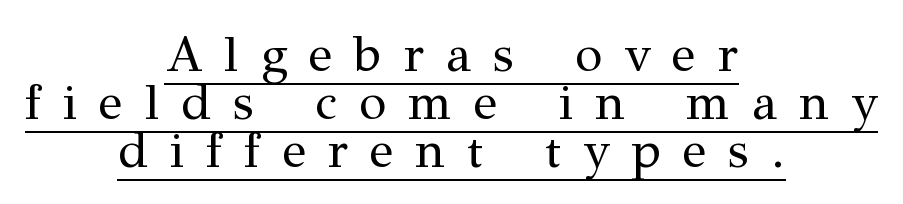
Q: Is the text bold? A: No.
Q: Is the text italic (slanted)? A: No, it is upright.
Q: Is the typeface a serif or a sans-serif typeface? A: Serif.
Q: Is the text underlined? A: Yes.
Q: How is the paragraph aligned? A: Centered.
Q: Is the spacing between letters normal or unusually wide? A: Unusually wide.
Q: Is the spacing between lines tight, normal or loose? A: Tight.
Q: Width (condensed, normal, or wide)? A: Normal.
Q: Stroke contrast? A: Medium.
Q: x-height? A: Medium.
Q: Monospaced? A: No.
